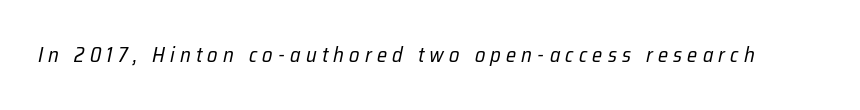
The image shows 21 px text type, italic (leaning right); set unusually wide letter spacing (+0.25 em), not underlined.
